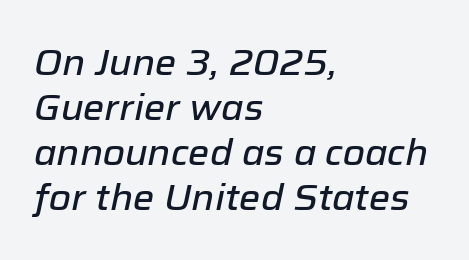
The image shows 36 px text type, italic (leaning right); set left-aligned, normal line spacing (1.25x), normal letter spacing, not underlined; low stroke contrast and a medium x-height.
